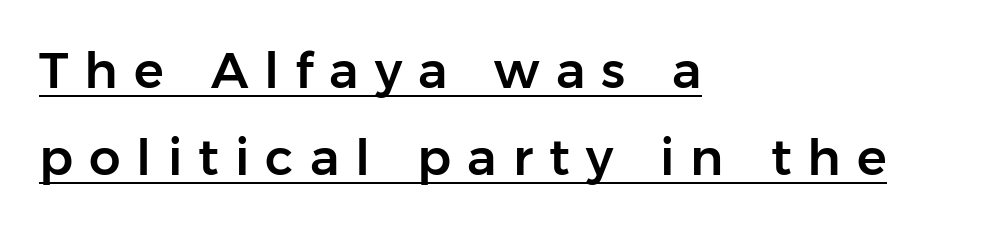
{"serif": "no", "italic": "no", "width": "normal", "stroke_contrast": "low", "x_height": "medium", "monospaced": "no", "underline": "yes", "align": "left", "line_spacing_ratio": 1.74, "letter_spacing": "wide", "letter_spacing_em": 0.32, "glyph_px": 50}
